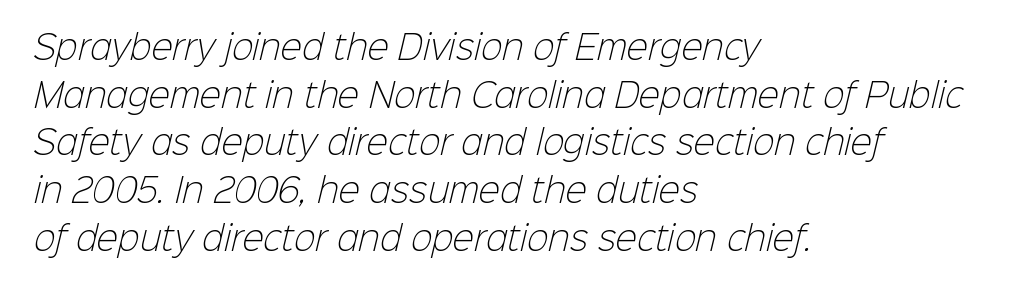
Nope, no serifs anywhere on these letters. No letter is thick-stroked: the sample isn't bold. In terms of leading, this rendering sits right in the middle. There is no visible air inserted between adjacent glyphs. Note the varied advance widths — an 'i' is clearly narrower than an 'm'. Descender tails drop into unmarked territory.
